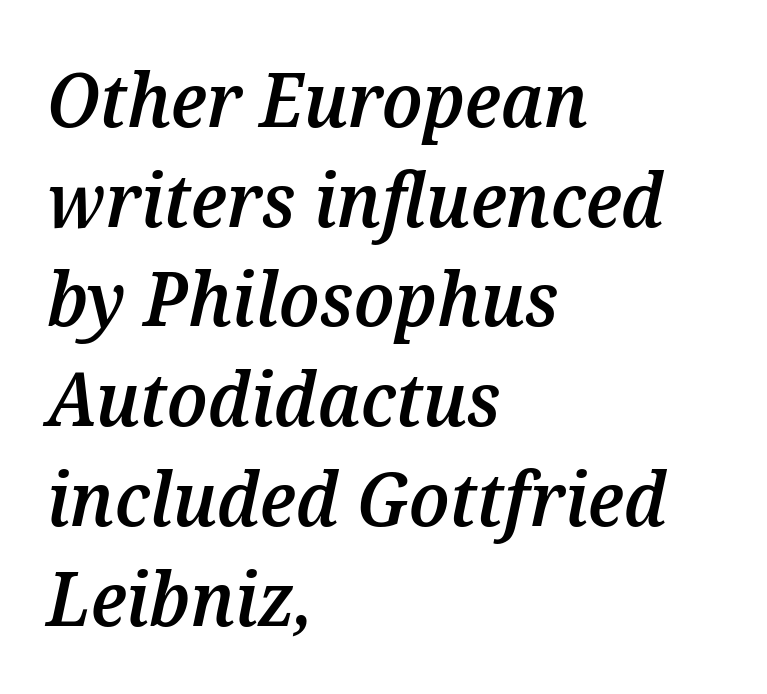
This is oblique type, the kind used for emphasis or titles. This sample is left-justified, so line endings fall wherever the words run out. Bold? Not quite — semibold, heavier than regular but stopping short. These lines keep a tight, regular rhythm from letter to letter.
